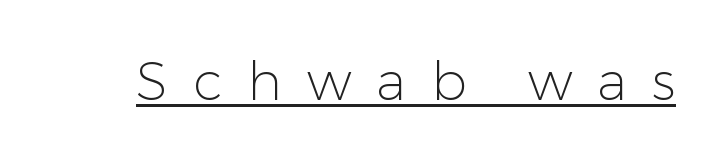
The image shows 53 px light sans-serif type, upright; set unusually wide letter spacing (+0.47 em), underlined; low stroke contrast and a medium x-height.
